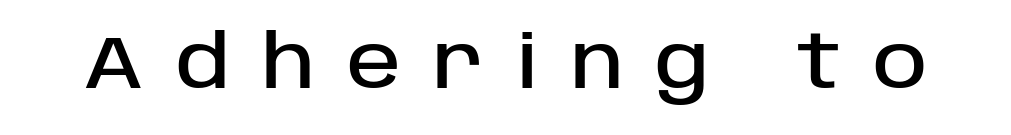
The image shows 73 px sans-serif type, upright; set unusually wide letter spacing (+0.44 em), not underlined; low stroke contrast and a large x-height.
